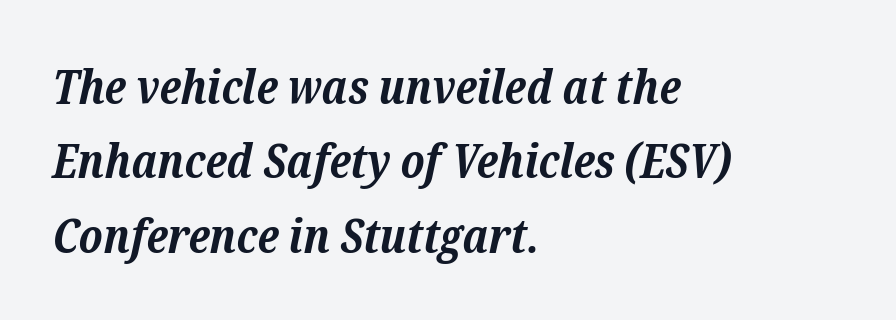
The image shows 48 px bold serif type, italic (leaning right); set left-aligned, normal line spacing (1.55x), normal letter spacing, not underlined; low stroke contrast and a medium x-height.
